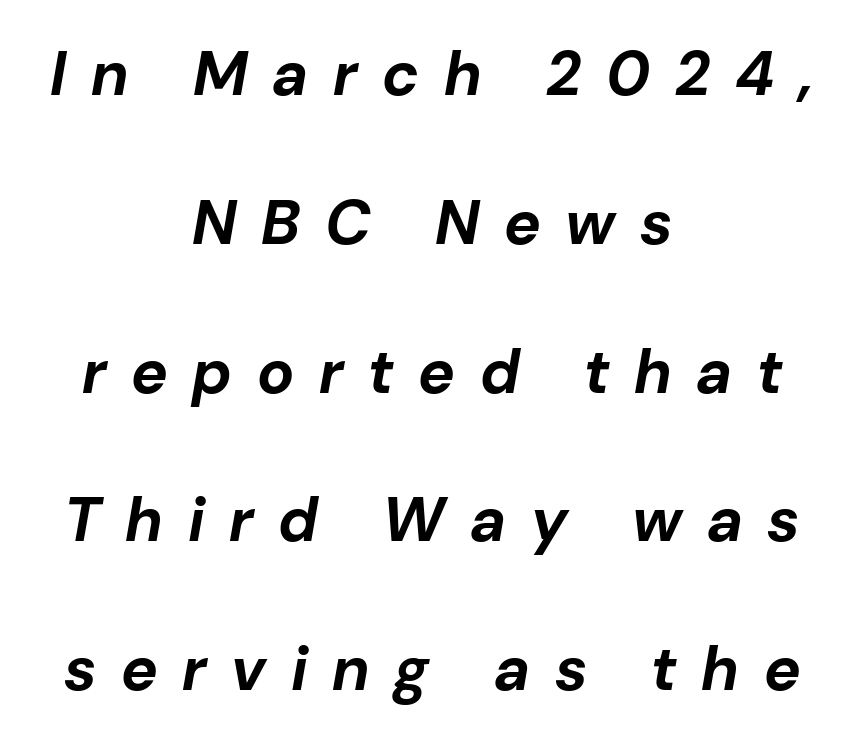
The image shows 62 px bold type, italic (leaning right); set centered, loose line spacing (2.4x), unusually wide letter spacing (+0.4 em), not underlined; low stroke contrast and a medium x-height.
